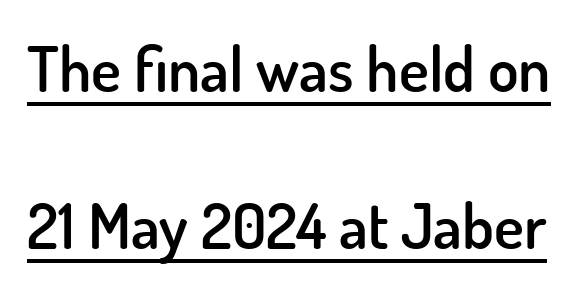
{"serif": "no", "italic": "no", "bold": "semi", "weight": "semibold", "width": "normal", "stroke_contrast": "low", "x_height": "small", "monospaced": "no", "underline": "yes", "line_spacing": "loose", "line_spacing_ratio": 2.49, "letter_spacing": "normal", "letter_spacing_em": 0.0, "glyph_px": 63}
